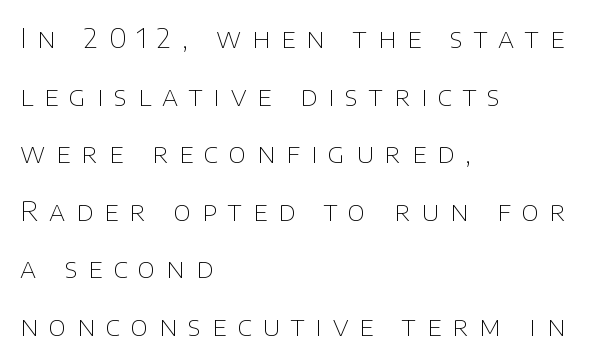
{"italic": "no", "bold": "no", "underline": "no", "align": "left", "line_spacing": "loose", "line_spacing_ratio": 2.13, "letter_spacing": "wide", "letter_spacing_em": 0.4, "glyph_px": 27}
